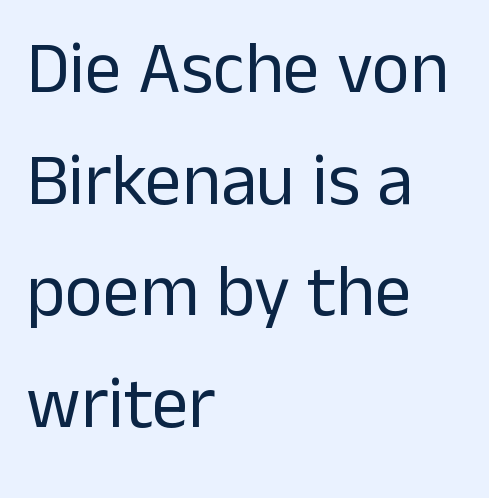
The image shows 73 px regular-weight sans-serif type, upright; set left-aligned, normal line spacing (1.53x), normal letter spacing, not underlined; low stroke contrast and a medium x-height.
